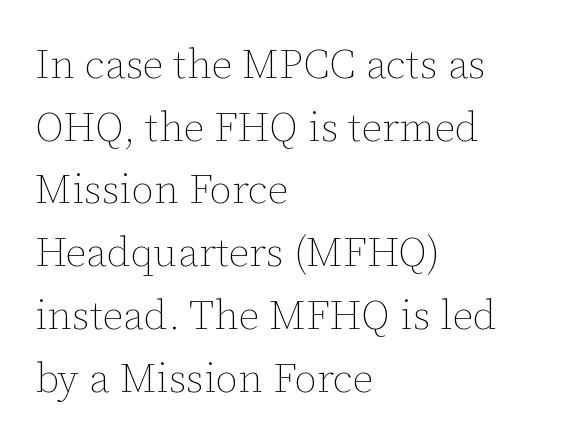
{"italic": "no", "bold": "no", "weight": "thin", "width": "normal", "stroke_contrast": "low", "x_height": "medium", "monospaced": "no", "underline": "no", "align": "left", "line_spacing": "normal", "line_spacing_ratio": 1.53, "letter_spacing": "normal", "letter_spacing_em": 0.0, "glyph_px": 41}
